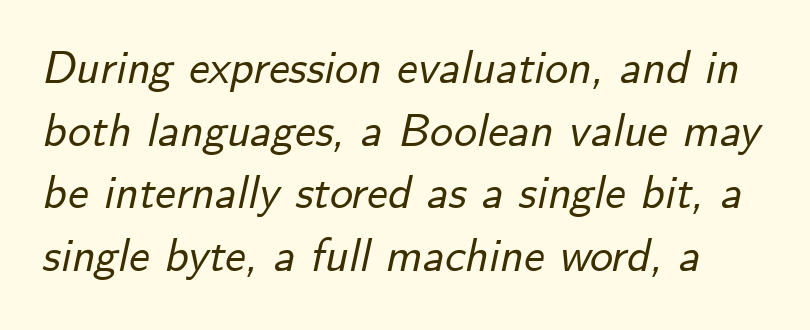
{"italic": "yes", "lean": "right", "slant_degrees": 12, "width": "normal", "stroke_contrast": "low", "x_height": "small", "monospaced": "no", "underline": "no", "line_spacing": "normal", "line_spacing_ratio": 1.36, "letter_spacing": "normal", "letter_spacing_em": 0.0, "glyph_px": 46}
